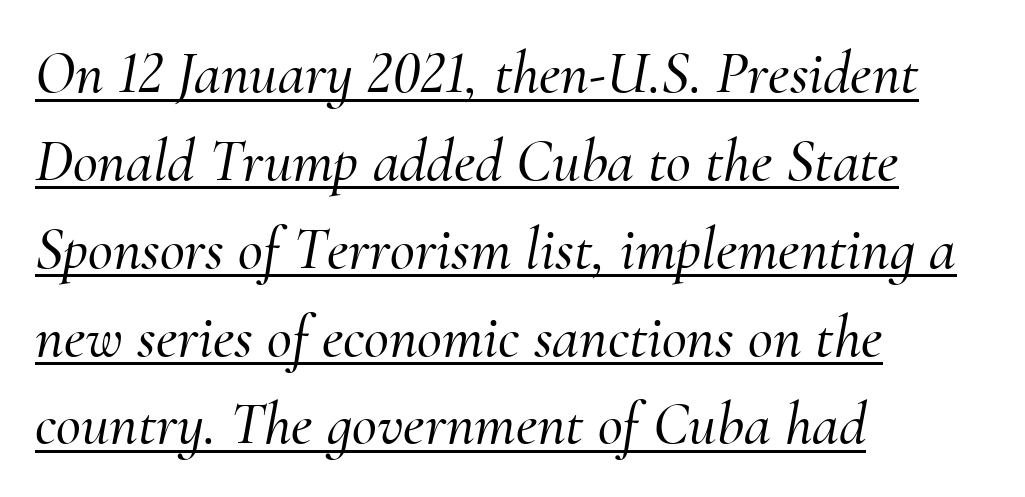
Varying glyph widths throughout — classic text-font behaviour. Is the block centered? No — it sits flush against the left margin. Each new line begins a customary step beneath the previous one. Characters follow at the spacing the type designer built in.
